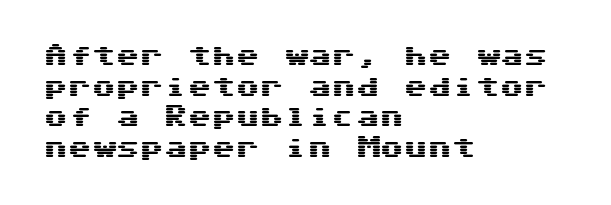
{"italic": "no", "underline": "no", "align": "left", "line_spacing": "normal", "line_spacing_ratio": 1.28, "letter_spacing": "normal", "letter_spacing_em": 0.0, "glyph_px": 24}
